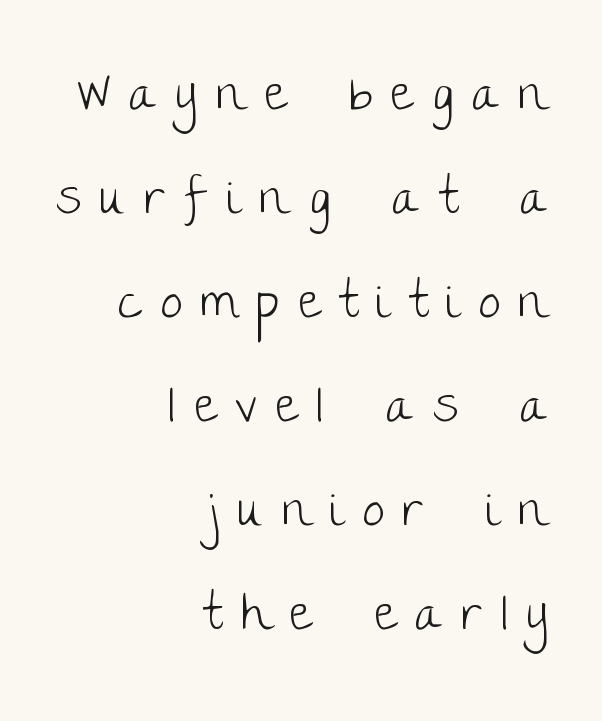
{"serif": "no", "italic": "no", "bold": "no", "weight": "light", "width": "normal", "stroke_contrast": "low", "x_height": "large", "monospaced": "no", "underline": "no", "align": "right", "line_spacing": "loose", "line_spacing_ratio": 2.08, "letter_spacing": "wide", "letter_spacing_em": 0.37, "glyph_px": 50}
